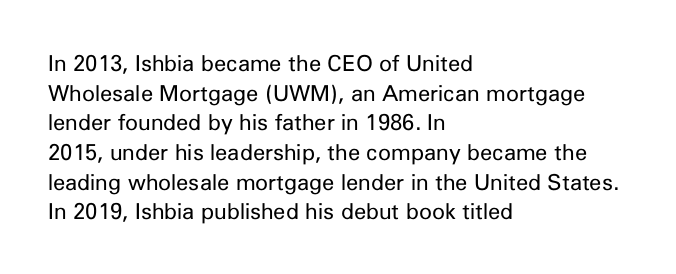
Unmarked baselines from the first word to the last. The designer left line spacing at the default. The rendering anchors every line to the left-hand side. The gaps between neighbouring characters are ordinary and unremarkable. The type sits square on the baseline with zero lean.
